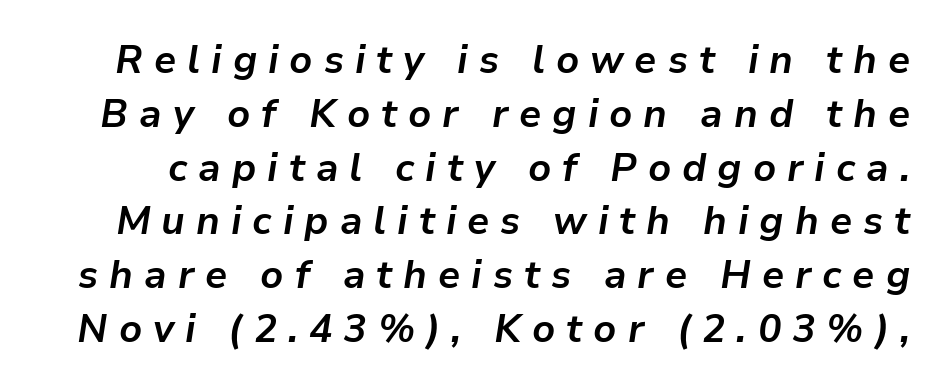
The image shows 39 px bold type, italic (leaning right); set normal line spacing (1.38x), unusually wide letter spacing (+0.28 em), not underlined; low stroke contrast and a medium x-height.
